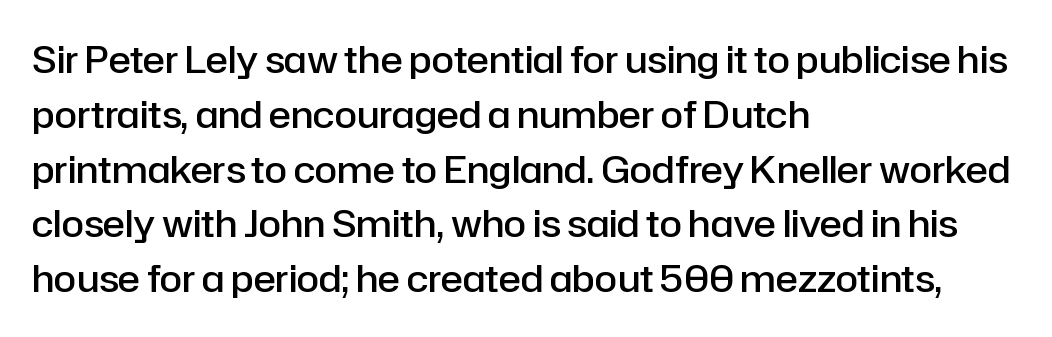
{"serif": "no", "italic": "no", "bold": "semi", "weight": "semibold", "width": "normal", "stroke_contrast": "low", "x_height": "medium", "monospaced": "no", "underline": "no", "align": "left", "line_spacing": "normal", "line_spacing_ratio": 1.48, "letter_spacing": "normal", "letter_spacing_em": 0.0, "glyph_px": 37}
